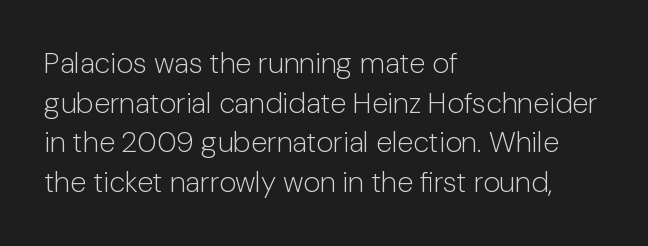
Notice how the stems are strictly vertical — no italics here. The strokes are not fattened; the text isn't bold. The letterforms sit shoulder to shoulder at normal distance. The strip under each line holds only bare page.
